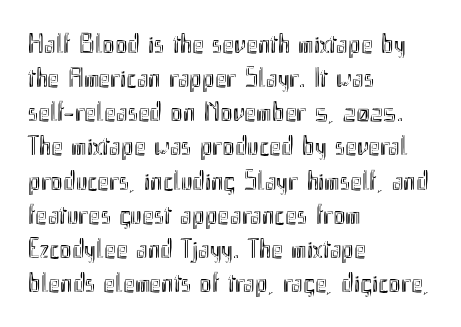
What stands out about the letter spacing? Nothing — it is the standard amount. The letters advance in unequal steps, a hallmark of proportional type. Only glyphs here, with clear space below each row. Ascenders rise straight up at ninety degrees. The rag falls on the right side of this text block.
